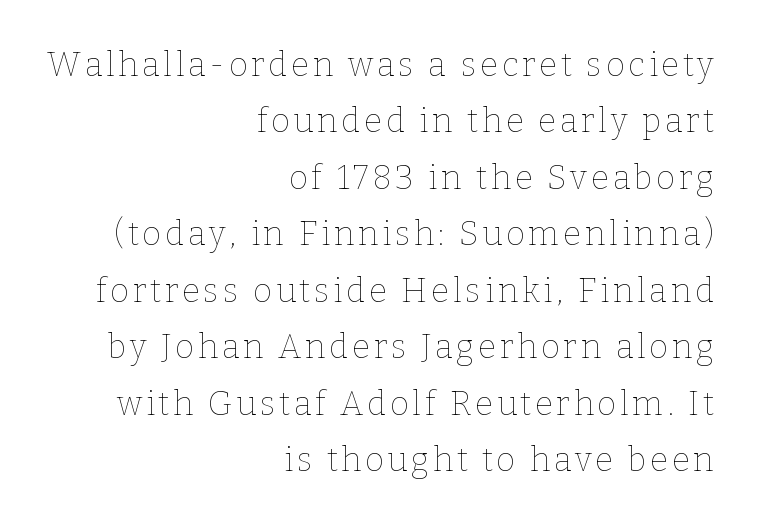
Q: Is the text bold? A: No.
Q: Is the text italic (slanted)? A: No, it is upright.
Q: Is the text underlined? A: No.
Q: How is the paragraph aligned? A: Right-aligned.
Q: Width (condensed, normal, or wide)? A: Normal.
Q: Stroke contrast? A: Low.
Q: x-height? A: Medium.
Q: Monospaced? A: No.
